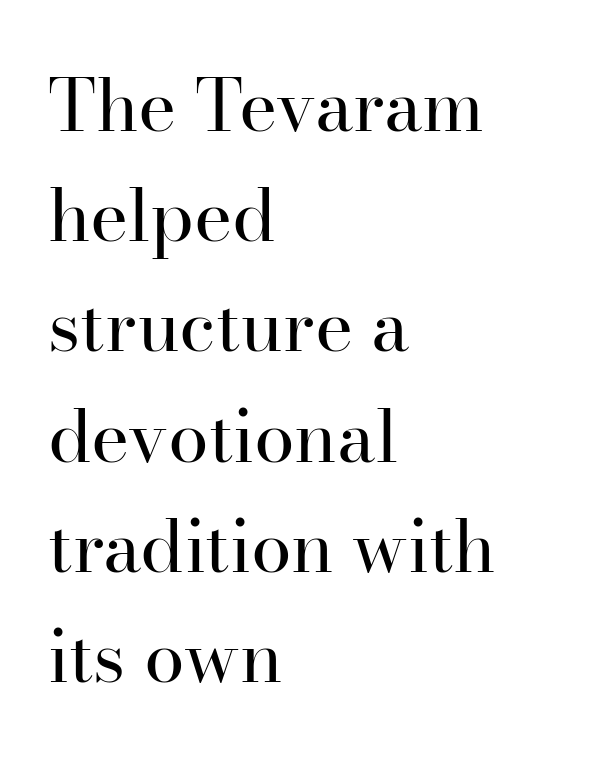
In terms of letterspacing, this is plain default setting. Ascenders rise straight up at ninety degrees. These lines are rendered in a variable-pitch font. A clean baseline with only descenders dipping below it. Font category for this specimen: serif. How would I describe the line gaps? Plain and ordinary.
